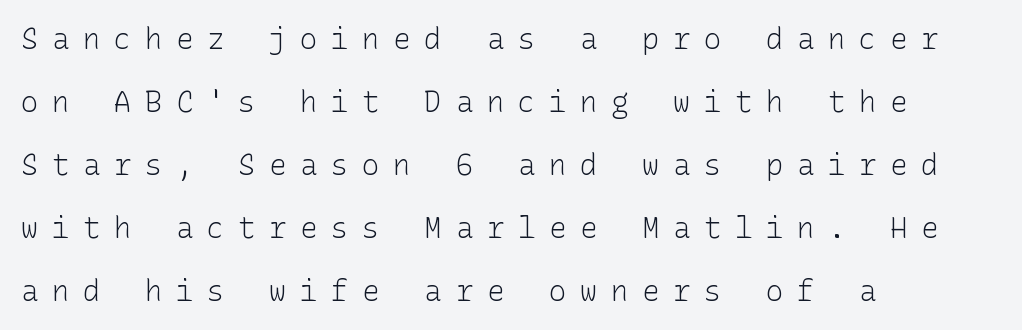
The image shows 29 px light sans-serif type, upright; set left-aligned, loose line spacing (2.17x), unusually wide letter spacing (+0.47 em), not underlined; low stroke contrast and a medium x-height.
